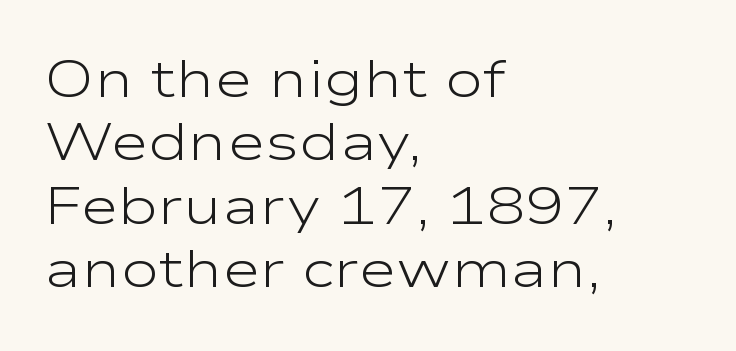
The image shows 52 px light, wide sans-serif type, upright; set left-aligned, line spacing 1.22x, normal letter spacing, not underlined; low stroke contrast and a medium x-height.
